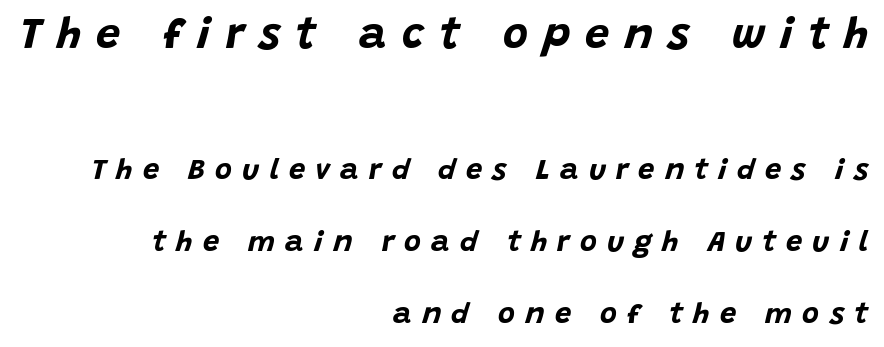
Descenders hang freely into open space. Does the copy run flush right? Yes — the right margin is perfectly even. Is the lower block the larger one? No — the upper block carries the bigger type. The rendering uses natural spacing where letterforms have individual widths. Pretty heavy lettering here — definitely bold. Quick note: interline space is abundant.
